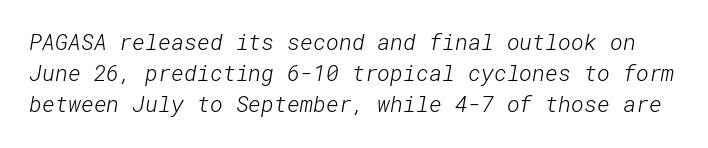
{"bold": "no", "underline": "no", "line_spacing": "normal", "line_spacing_ratio": 1.41, "letter_spacing": "normal", "letter_spacing_em": 0.0, "glyph_px": 22}
